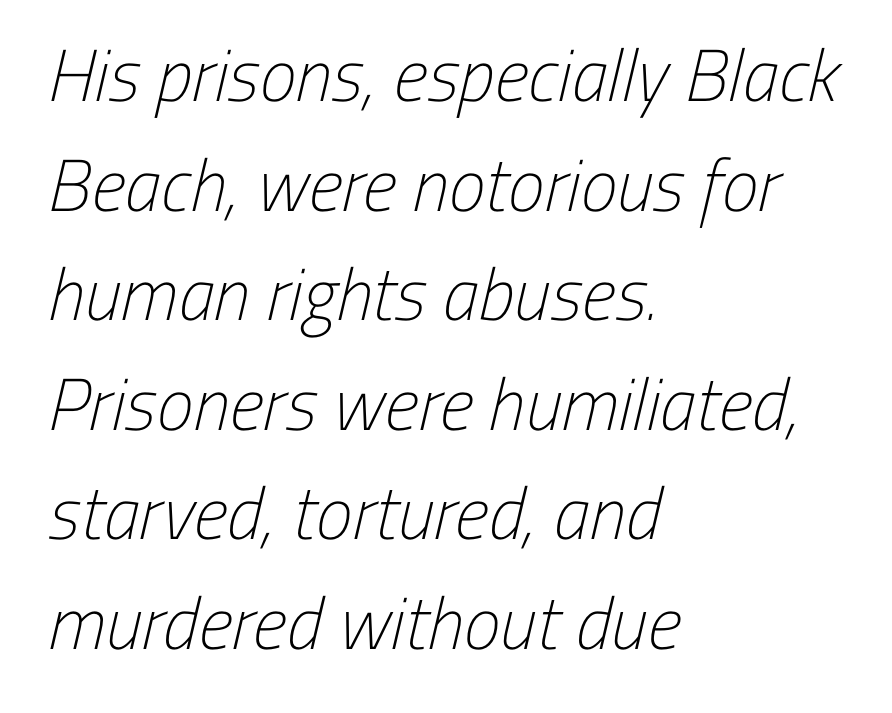
Q: Is the text bold? A: No.
Q: Is the typeface a serif or a sans-serif typeface? A: Sans-serif.
Q: Is the text underlined? A: No.
Q: How is the paragraph aligned? A: Left-aligned.
Q: Is the spacing between letters normal or unusually wide? A: Normal.
Q: Is the spacing between lines tight, normal or loose? A: Normal.
Q: Width (condensed, normal, or wide)? A: Condensed.
Q: Stroke contrast? A: Low.
Q: x-height? A: Medium.
Q: Monospaced? A: No.
